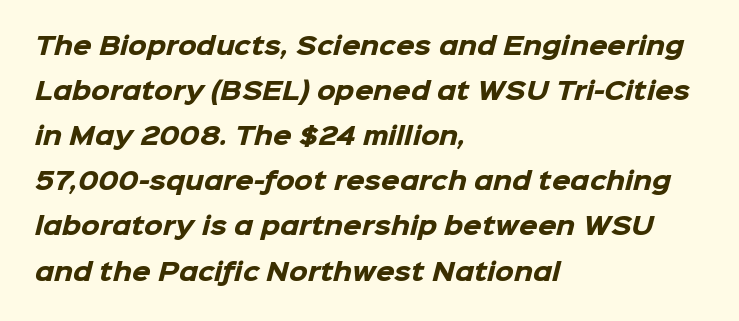
A typesetter would call this zero additional tracking. The glyphs are unaccompanied by any horizontal stroke below them. Bold? Absolutely — the strokes are thick and heavy. Does the copy run flush right? No — it runs flush left.
